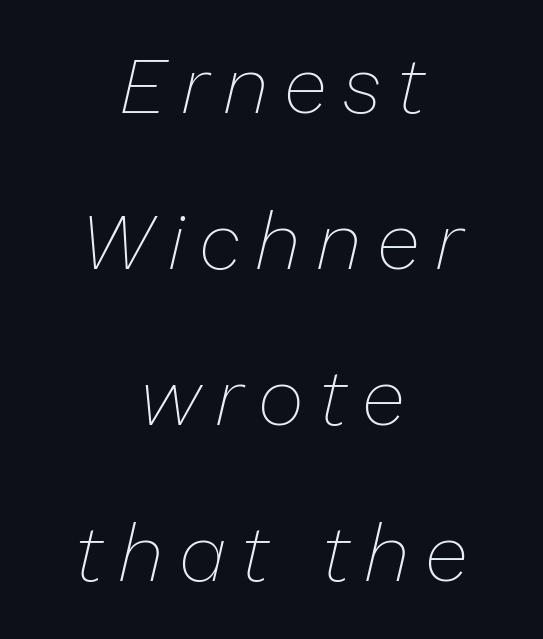
{"italic": "yes", "lean": "right", "slant_degrees": 13, "bold": "no", "weight": "thin", "width": "normal", "stroke_contrast": "low", "x_height": "medium", "monospaced": "no", "underline": "no", "align": "center", "line_spacing": "loose", "line_spacing_ratio": 1.95, "glyph_px": 80}
